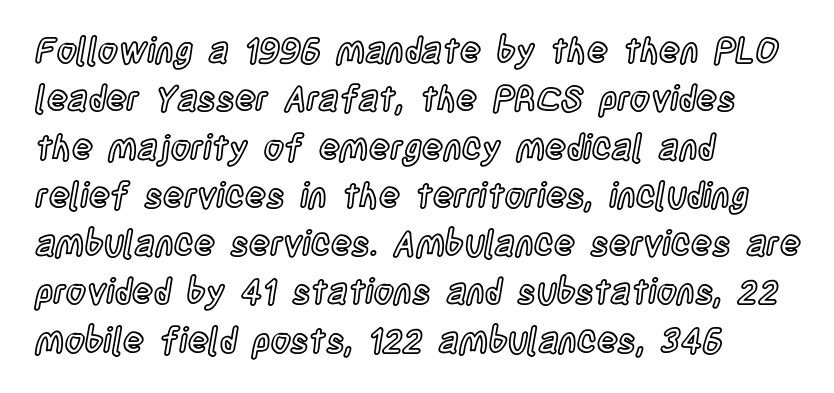
{"width": "condensed", "x_height": "large", "monospaced": "no", "underline": "no", "align": "left", "line_spacing": "normal", "line_spacing_ratio": 1.38, "letter_spacing": "normal", "letter_spacing_em": 0.0, "glyph_px": 35}
